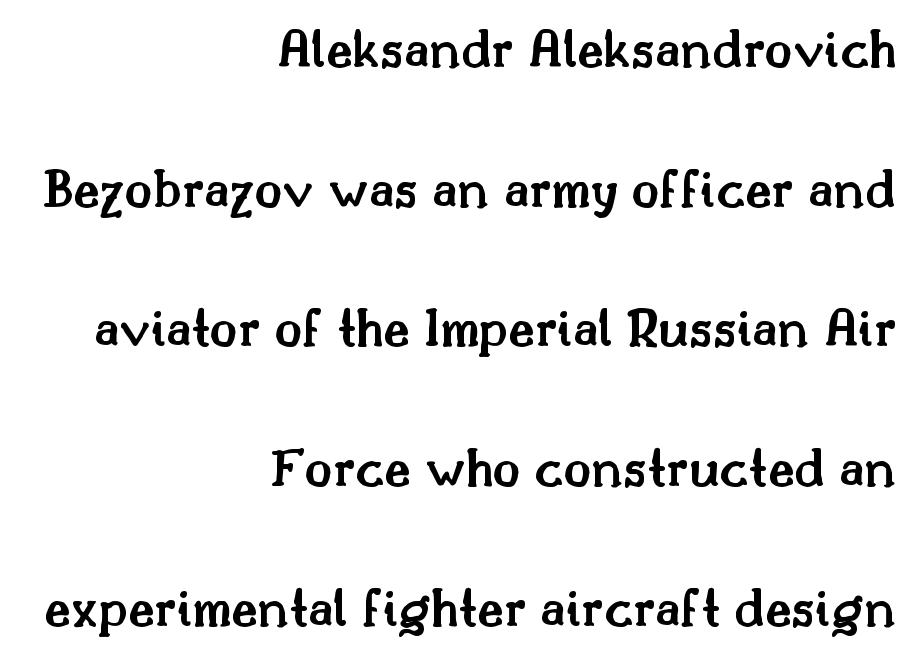
Has an underline been added? It has not. Observe the ordinary spacing: letters are neighbours, not strangers. A semibold gives these letters moderate extra thickness, short of bold. Classification — serif. Each new line begins a long way beneath the previous one. Is this a fixed-width face? No — the glyphs have proportional, varying widths.
